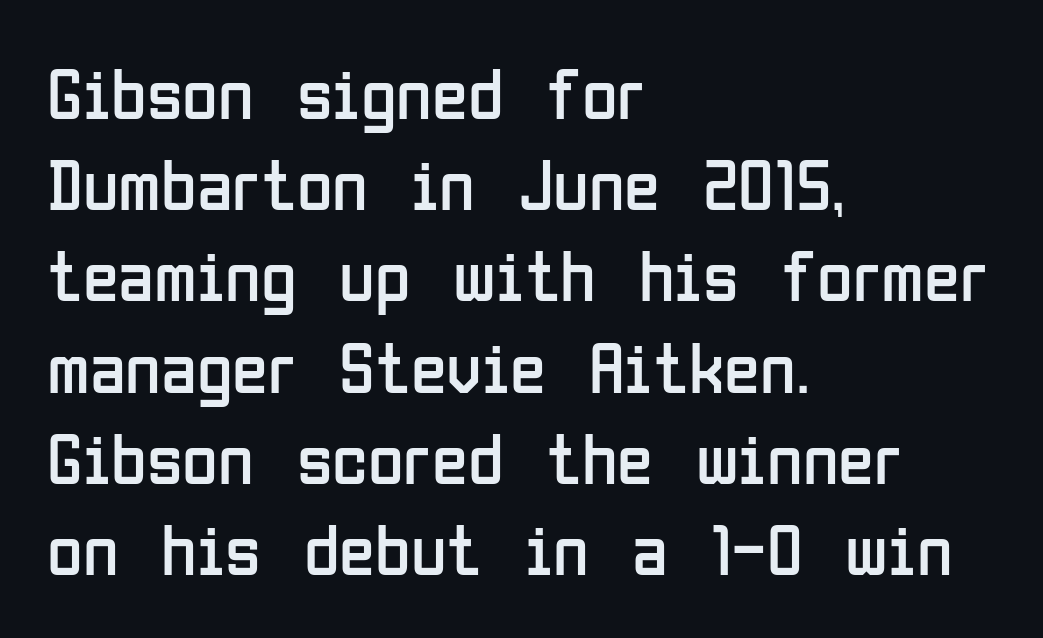
{"serif": "no", "italic": "no", "bold": "no", "weight": "regular", "width": "condensed", "stroke_contrast": "low", "x_height": "medium", "monospaced": "no", "underline": "no", "align": "left", "line_spacing": "normal", "line_spacing_ratio": 1.25, "letter_spacing": "normal", "letter_spacing_em": 0.0, "glyph_px": 73}
